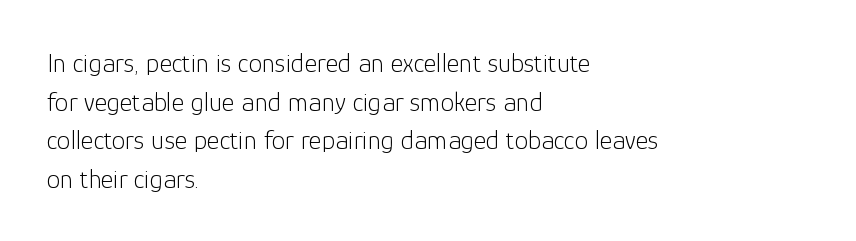
Stroke thickness stays within the range of a standard reading face or lighter. Notice how descenders clear the ascenders below comfortably — that's standard leading. There is no visible air inserted between adjacent glyphs. Casual observation: everything's shoved over to the left. The specimen omits any rule beneath the text block's lines. The letters stand straight up with perfectly vertical stems.
